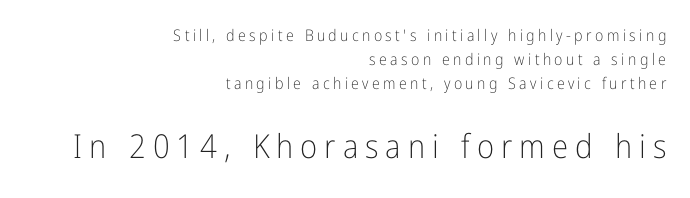
Look at the tracking — it's clearly loosened, letters drifting apart. This sample keeps an unexceptional amount of space between lines. The more generous point size was reserved for the lower chunk. Unbolded letterforms with no extra heft.
